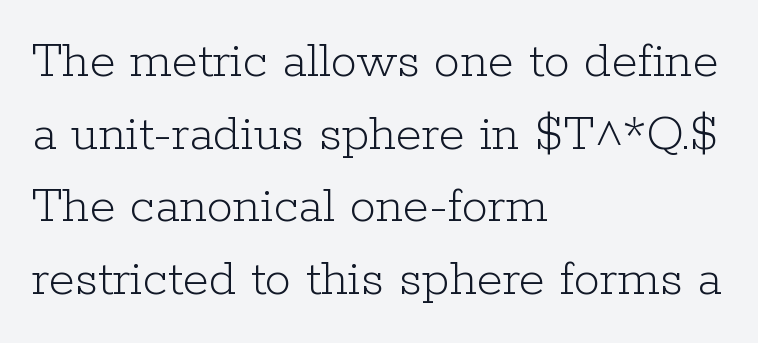
{"serif": "yes", "italic": "no", "bold": "no", "weight": "light", "width": "normal", "stroke_contrast": "low", "x_height": "medium", "monospaced": "no", "underline": "no", "align": "left", "line_spacing": "normal", "line_spacing_ratio": 1.37, "letter_spacing": "normal", "letter_spacing_em": 0.0, "glyph_px": 53}
